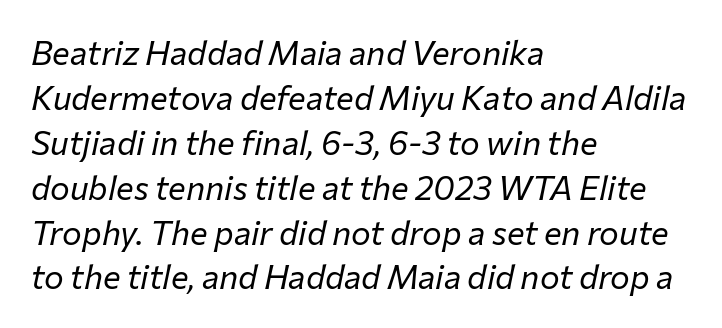
{"italic": "yes", "lean": "right", "slant_degrees": 12, "bold": "no", "weight": "regular", "width": "normal", "stroke_contrast": "low", "x_height": "medium", "monospaced": "no", "underline": "no", "align": "left", "line_spacing": "normal", "line_spacing_ratio": 1.36, "letter_spacing": "normal", "letter_spacing_em": 0.0, "glyph_px": 33}
